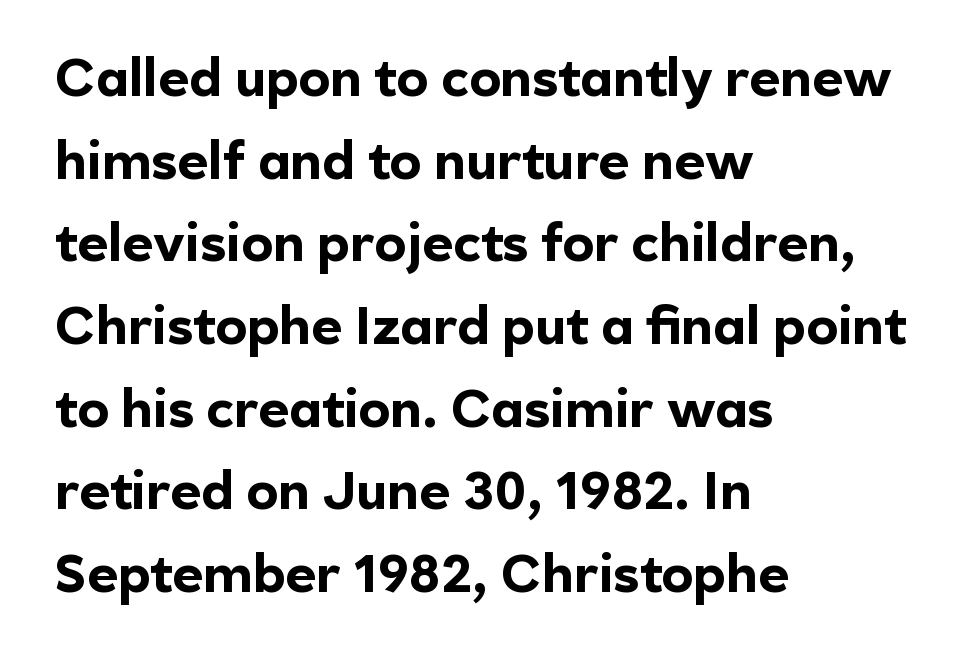
{"serif": "no", "italic": "no", "bold": "yes", "weight": "bold", "width": "normal", "x_height": "medium", "monospaced": "no", "underline": "no", "align": "left", "line_spacing": "normal", "line_spacing_ratio": 1.56, "letter_spacing": "normal", "letter_spacing_em": 0.0, "glyph_px": 53}
